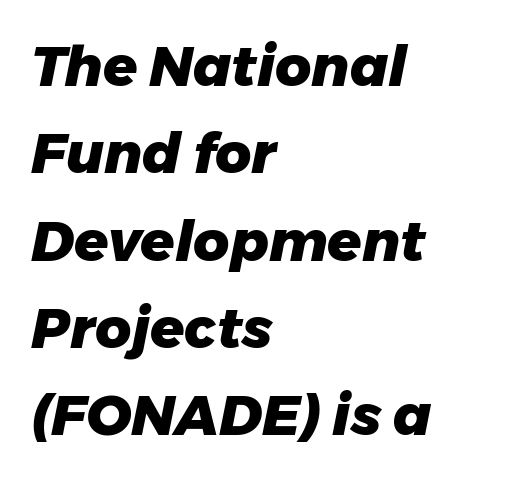
{"italic": "yes", "lean": "right", "slant_degrees": 11, "bold": "yes", "weight": "heavy", "width": "normal", "stroke_contrast": "low", "x_height": "medium", "monospaced": "no", "underline": "no", "align": "left", "line_spacing": "normal", "line_spacing_ratio": 1.56, "letter_spacing": "normal", "letter_spacing_em": 0.0, "glyph_px": 56}
